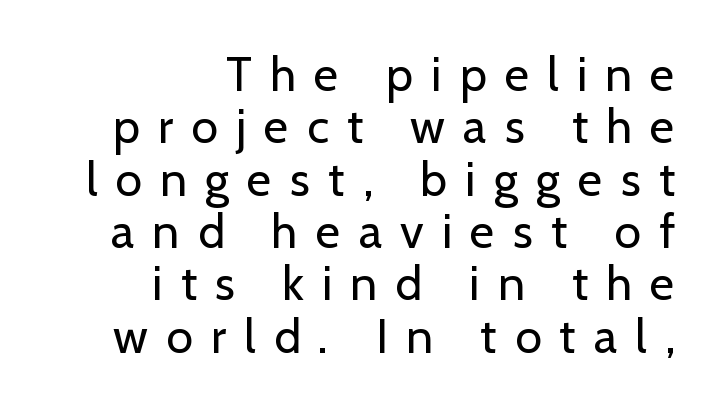
Q: Is the text bold? A: No.
Q: Is the text italic (slanted)? A: No, it is upright.
Q: Is the typeface a serif or a sans-serif typeface? A: Sans-serif.
Q: Is the text underlined? A: No.
Q: How is the paragraph aligned? A: Right-aligned.
Q: Is the spacing between letters normal or unusually wide? A: Unusually wide.
Q: Is the spacing between lines tight, normal or loose? A: Tight.
Q: Width (condensed, normal, or wide)? A: Normal.
Q: Stroke contrast? A: Low.
Q: x-height? A: Medium.
Q: Monospaced? A: No.
